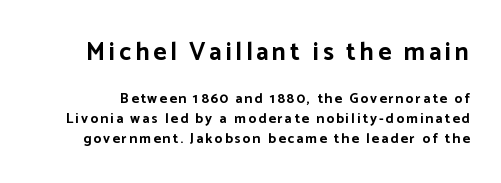
Upright lettering throughout. Underline: absent. Is the lower block the larger one? No — the upper block carries the bigger type. The passage shown stacks its lines at a standard gap. Heavy-handed strokes throughout: this text is bold.
